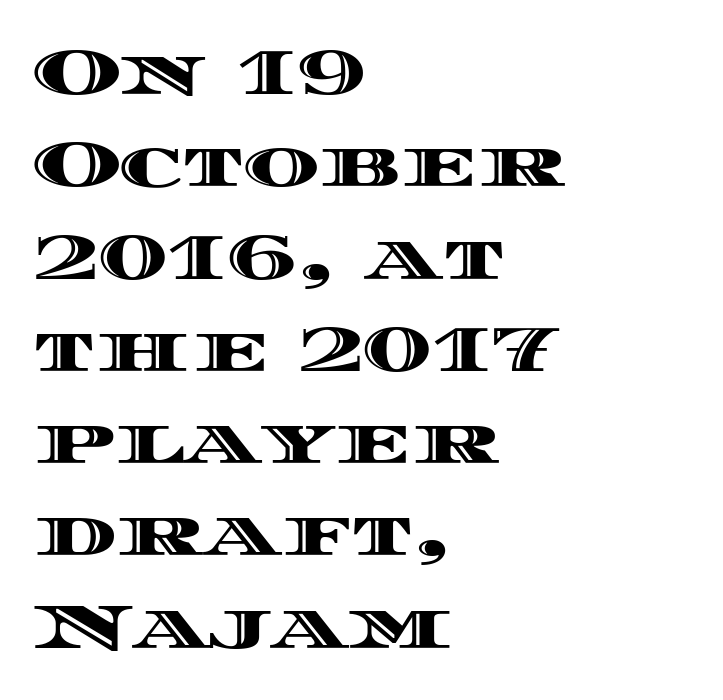
{"italic": "no", "width": "wide", "x_height": "large", "monospaced": "no", "underline": "no", "align": "left", "line_spacing": "normal", "line_spacing_ratio": 1.42, "letter_spacing": "normal", "letter_spacing_em": 0.0, "glyph_px": 65}
